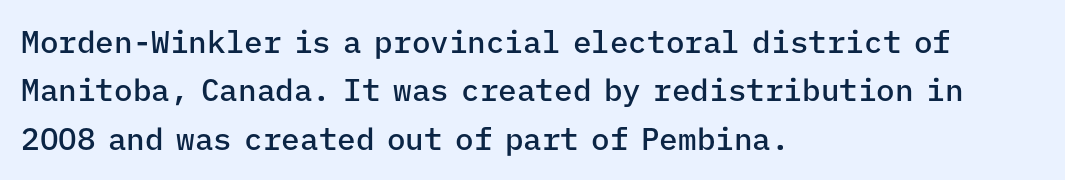
The image shows 31 px semibold sans-serif type, upright, monospaced; set left-aligned, normal line spacing (1.56x), normal letter spacing, not underlined; low stroke contrast and a medium x-height.
